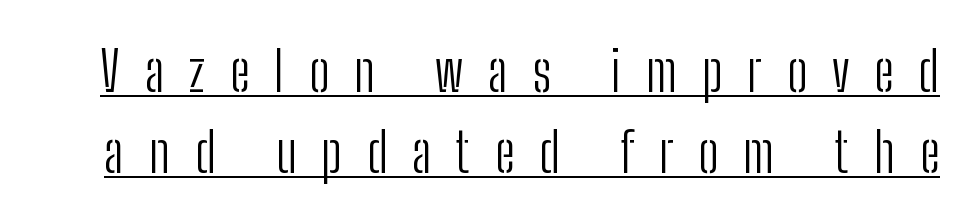
Quick note: not italic, upright. Letters have the restrained weight of plain body copy at most. Look at the bottom of the vertical strokes: they stop flat, with no serifs. A typesetter would call this proportional, since set widths differ per character. The passage shown stacks its lines at a standard gap. The tracking reads as deliberately expanded to a designer's eye.
